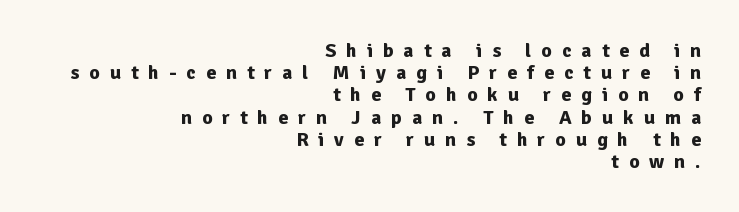
{"italic": "no", "bold": "yes", "underline": "no", "align": "right", "line_spacing": "tight", "line_spacing_ratio": 1.11, "letter_spacing": "wide", "letter_spacing_em": 0.5, "glyph_px": 20}
